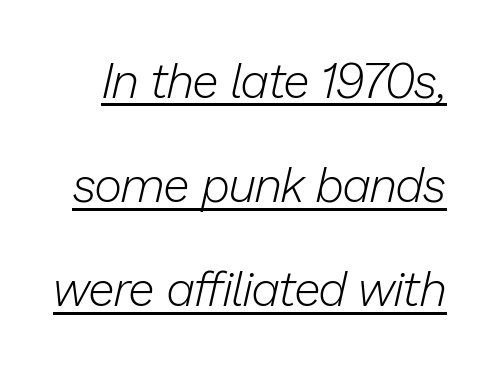
Q: Is the text bold? A: No.
Q: Is the text italic (slanted)? A: Yes, it leans right by about 13 degrees.
Q: Is the text underlined? A: Yes.
Q: Is the spacing between letters normal or unusually wide? A: Normal.
Q: Is the spacing between lines tight, normal or loose? A: Loose.
Q: Width (condensed, normal, or wide)? A: Normal.
Q: Stroke contrast? A: Low.
Q: x-height? A: Medium.
Q: Monospaced? A: No.
